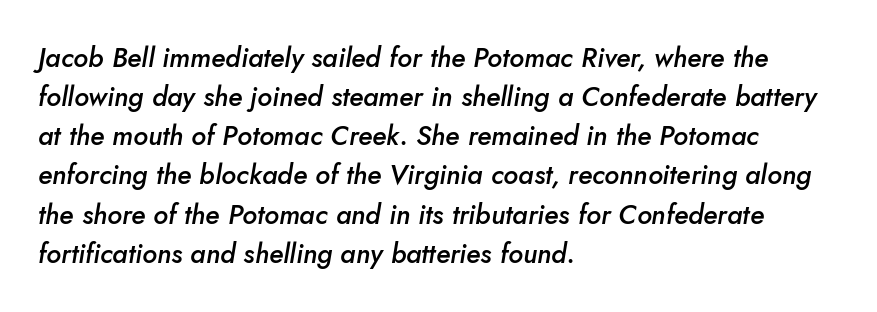
{"italic": "yes", "lean": "right", "slant_degrees": 10, "bold": "semi", "underline": "no", "align": "left", "line_spacing": "normal", "line_spacing_ratio": 1.45, "letter_spacing": "normal", "letter_spacing_em": 0.0, "glyph_px": 27}
